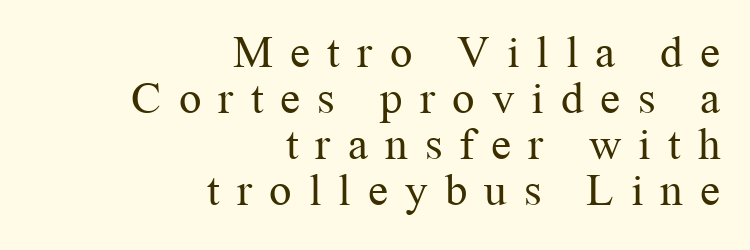
The image shows 45 px regular-weight serif type, upright; set right-aligned, tight line spacing (1.02x), unusually wide letter spacing (+0.38 em), not underlined; medium stroke contrast and a medium x-height.
